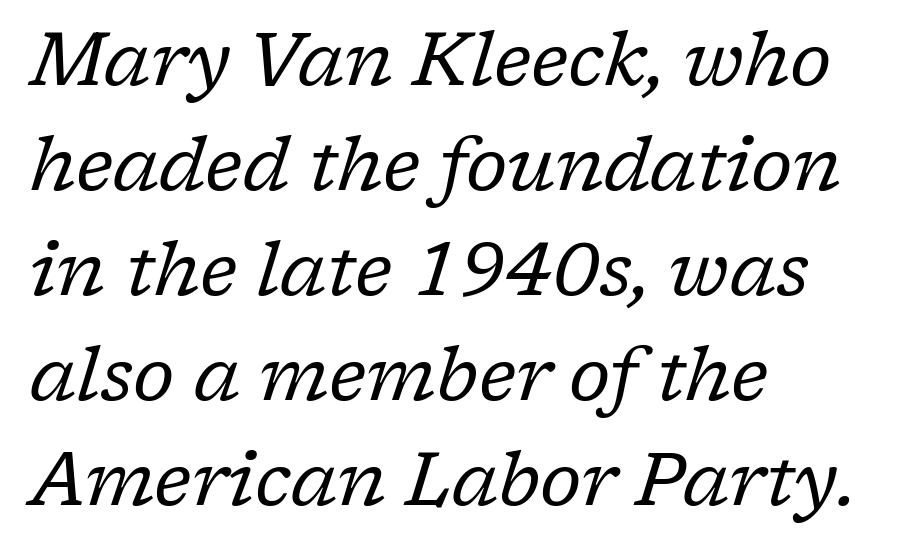
{"serif": "yes", "italic": "yes", "lean": "right", "slant_degrees": 17, "bold": "no", "weight": "regular", "width": "normal", "stroke_contrast": "low", "x_height": "medium", "monospaced": "no", "underline": "no", "align": "left", "line_spacing": "normal", "line_spacing_ratio": 1.42, "letter_spacing": "normal", "letter_spacing_em": 0.0, "glyph_px": 74}
